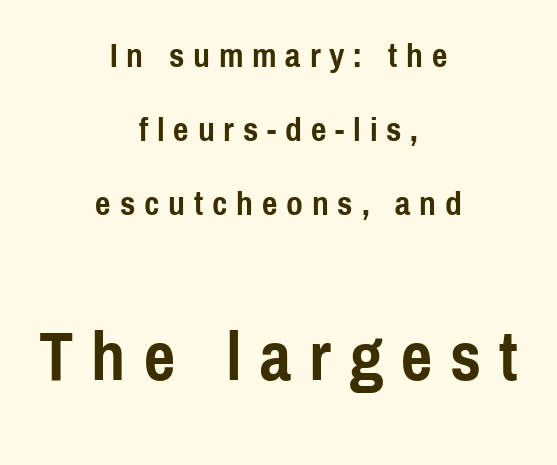
Think of a printed novel: that variable character pitch is what you see here. When letters stand straight like this, we call the style roman or upright. These lines have a slow, spaced-out rhythm from letter to letter. Caption: bold face, heavy strokes. Is the block centered? Yes — each line is placed symmetrically about the middle.
